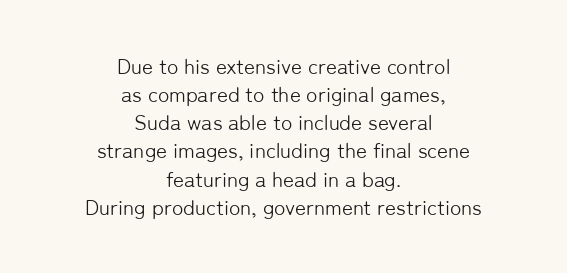
{"italic": "no", "bold": "no", "underline": "no", "align": "center", "line_spacing": "normal", "line_spacing_ratio": 1.34, "letter_spacing": "normal", "letter_spacing_em": 0.0, "glyph_px": 21}
